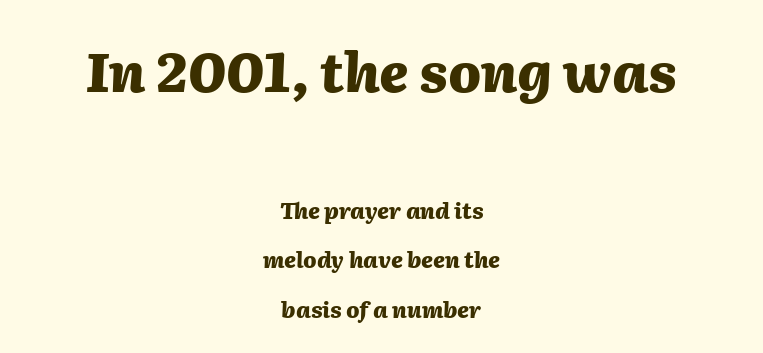
{"italic": "yes", "lean": "right", "slant_degrees": 2, "bold": "yes", "weight": "heavy", "width": "normal", "stroke_contrast": "medium", "x_height": "medium", "monospaced": "no", "underline": "no", "align": "center", "line_spacing": "loose", "line_spacing_ratio": 2.25, "letter_spacing": "normal", "letter_spacing_em": 0.0, "larger_block": "first", "size_ratio": 2.45, "glyph_px": 54}
